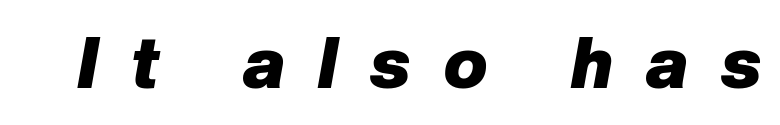
Q: Is the text bold? A: Yes.
Q: Is the text italic (slanted)? A: Yes, it leans right by about 10 degrees.
Q: Is the text underlined? A: No.
Q: Is the spacing between letters normal or unusually wide? A: Unusually wide.
Q: Width (condensed, normal, or wide)? A: Normal.
Q: Stroke contrast? A: Low.
Q: x-height? A: Medium.
Q: Monospaced? A: No.
